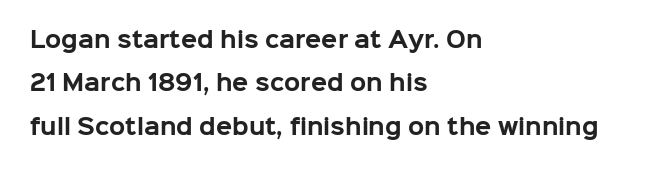
The image shows 21 px bold type, upright; set left-aligned, loose line spacing (2.06x), normal letter spacing, not underlined.
